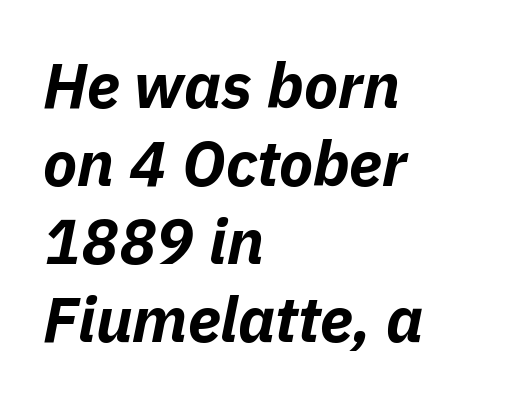
The image shows 63 px bold type, italic (leaning right); set left-aligned, line spacing 1.24x, normal letter spacing, not underlined; low stroke contrast and a medium x-height.
